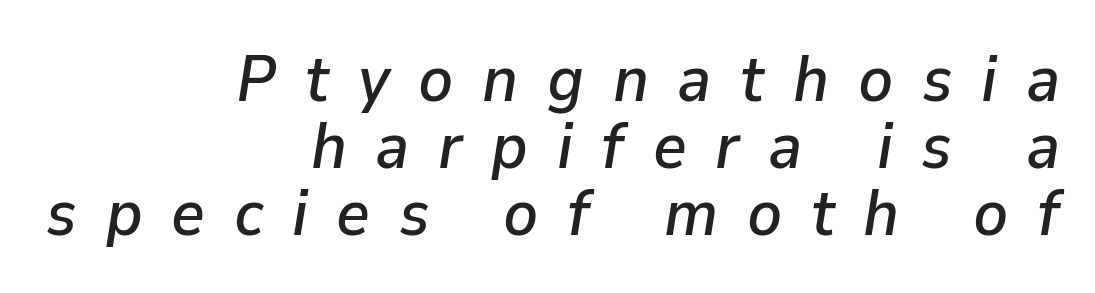
Q: Is the text italic (slanted)? A: Yes, it leans right by about 9 degrees.
Q: Is the text underlined? A: No.
Q: How is the paragraph aligned? A: Right-aligned.
Q: Is the spacing between letters normal or unusually wide? A: Unusually wide.
Q: Is the spacing between lines tight, normal or loose? A: Tight.
Q: Width (condensed, normal, or wide)? A: Normal.
Q: Stroke contrast? A: Low.
Q: x-height? A: Medium.
Q: Monospaced? A: No.
